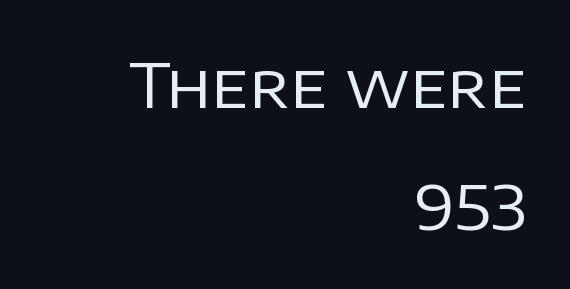
Nobody touched the tracking dial on this one. Horizontal alignment here is rightward, an uncommon choice for prose. Are there feet on the stems? There aren't — it's a sans. Vertical strokes here are truly vertical.
